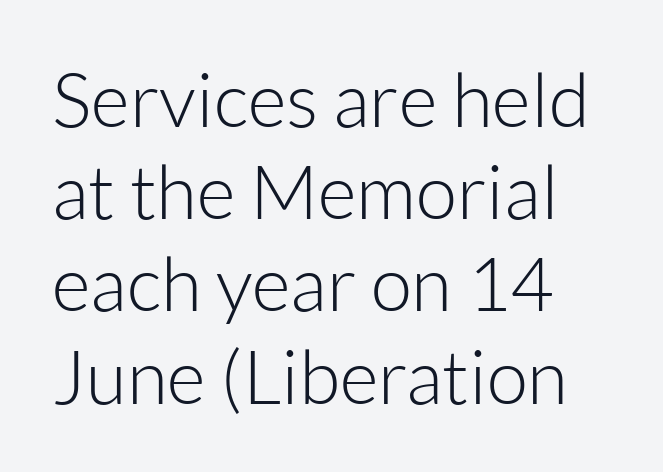
{"serif": "no", "italic": "no", "bold": "no", "weight": "light", "width": "normal", "stroke_contrast": "low", "x_height": "medium", "monospaced": "no", "underline": "no", "align": "left", "line_spacing_ratio": 1.23, "letter_spacing": "normal", "letter_spacing_em": 0.0, "glyph_px": 75}
